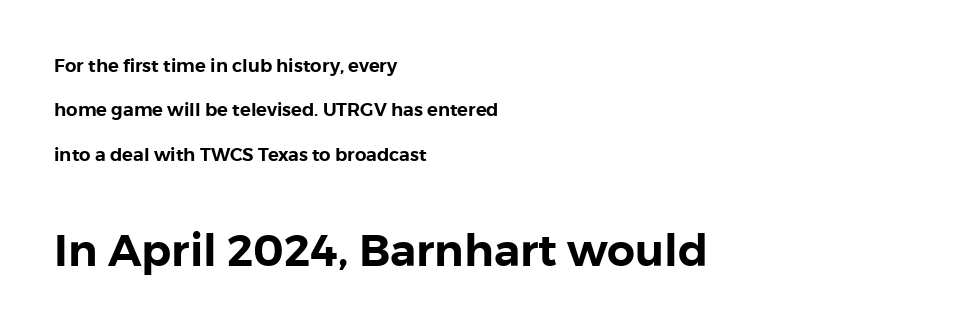
Q: Is the text italic (slanted)? A: No, it is upright.
Q: Is the typeface a serif or a sans-serif typeface? A: Sans-serif.
Q: Is the text underlined? A: No.
Q: How is the paragraph aligned? A: Left-aligned.
Q: Is the spacing between letters normal or unusually wide? A: Normal.
Q: Is the spacing between lines tight, normal or loose? A: Loose.
Q: Which block of text is set in a larger size, the first (top) or the second (bottom)? A: The second (bottom) one.
Q: Width (condensed, normal, or wide)? A: Normal.
Q: Stroke contrast? A: Low.
Q: x-height? A: Medium.
Q: Monospaced? A: No.
